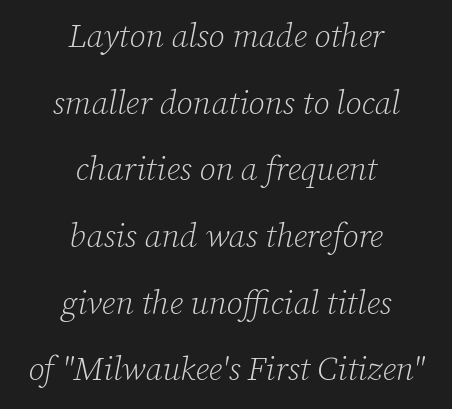
The image shows 33 px light serif type, italic (leaning right); set centered, loose line spacing (2.02x), normal letter spacing, not underlined; low stroke contrast and a medium x-height.
